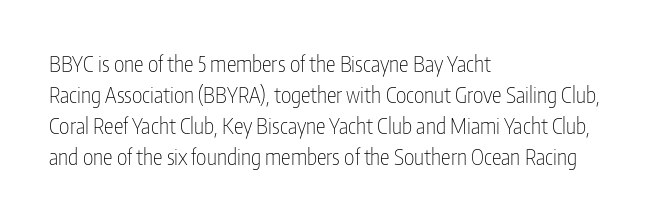
The words here are not underlined. Default kerning and tracking; the words read as compact shapes. The paragraph shown leans on its left margin. Posture: straight, roman, zero tilt. Vertical stems look standard width or narrower in stroke. Vertical spacing — default.
